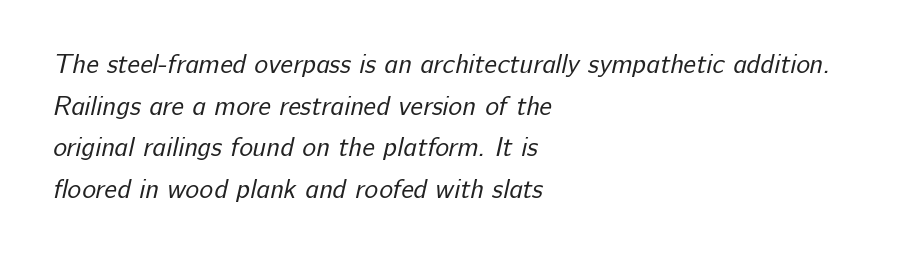
{"bold": "no", "underline": "no", "align": "left", "line_spacing": "normal", "line_spacing_ratio": 1.6, "letter_spacing": "normal", "letter_spacing_em": 0.0, "glyph_px": 26}
